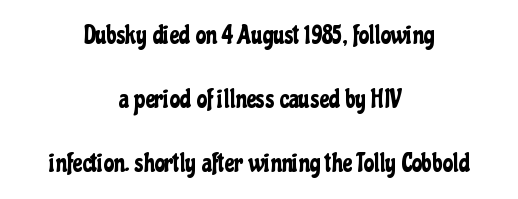
The image shows 26 px text type, upright; set centered, loose line spacing (2.47x), normal letter spacing, not underlined.
